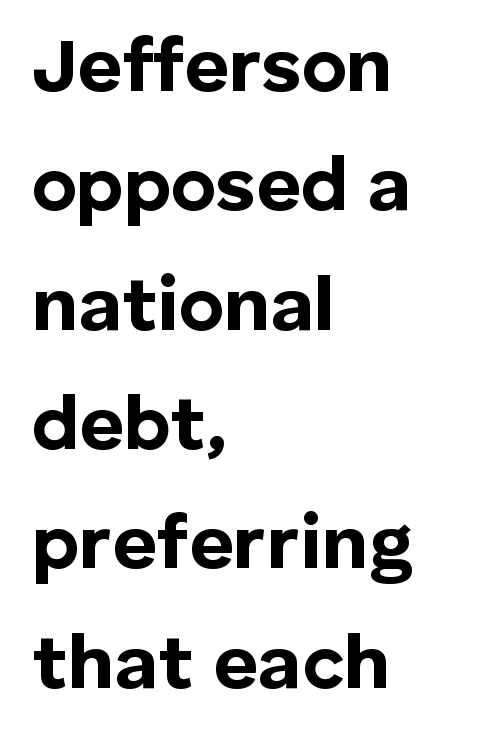
{"serif": "no", "italic": "no", "bold": "yes", "weight": "bold", "width": "normal", "stroke_contrast": "low", "x_height": "medium", "monospaced": "no", "underline": "no", "align": "left", "line_spacing": "normal", "line_spacing_ratio": 1.55, "letter_spacing": "normal", "letter_spacing_em": 0.0, "glyph_px": 77}
